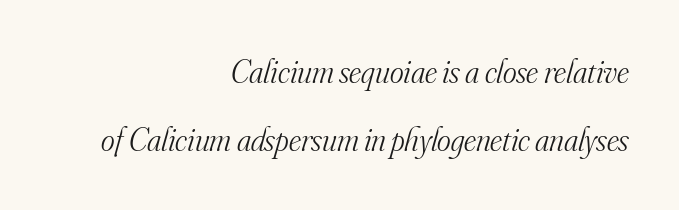
The image shows 33 px light serif type, italic (leaning right); set right-aligned, loose line spacing (2.06x), normal letter spacing, not underlined; medium stroke contrast and a small x-height.
